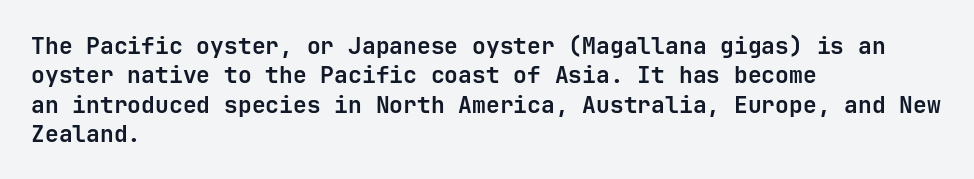
Q: Is the text bold? A: Yes.
Q: Is the text italic (slanted)? A: No, it is upright.
Q: Is the text underlined? A: No.
Q: How is the paragraph aligned? A: Left-aligned.
Q: Is the spacing between letters normal or unusually wide? A: Normal.
Q: Is the spacing between lines tight, normal or loose? A: Normal.
